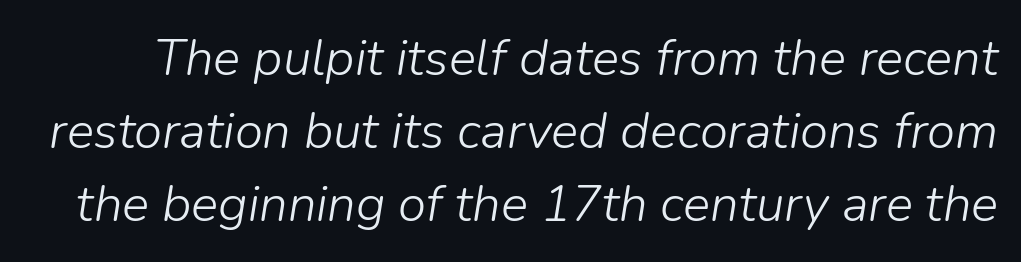
Letters rest on an invisible, unmarked baseline. Do the characters align in a grid? No, the font is proportional. The face looks like a standard text weight, possibly lighter. Italic: yes, the glyphs are oblique.
